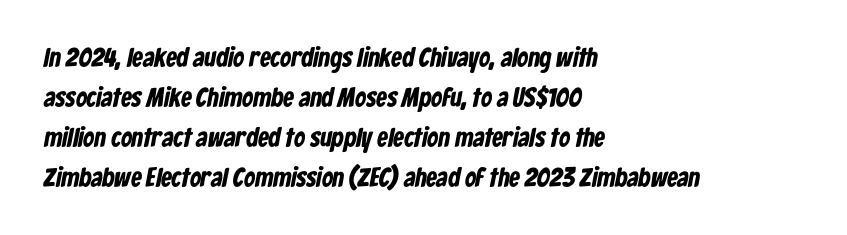
Q: Is the text bold? A: Yes.
Q: Is the text underlined? A: No.
Q: How is the paragraph aligned? A: Left-aligned.
Q: Is the spacing between letters normal or unusually wide? A: Normal.
Q: Is the spacing between lines tight, normal or loose? A: Normal.
